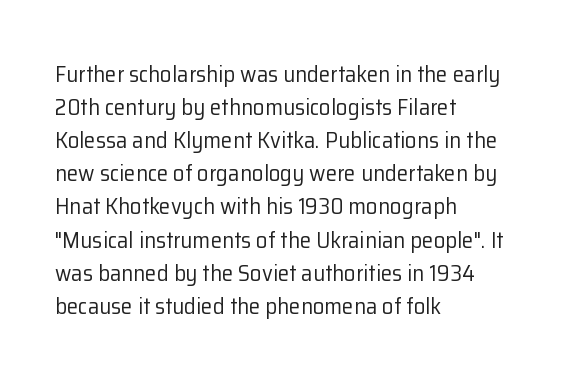
Q: Is the text bold? A: No.
Q: Is the text italic (slanted)? A: No, it is upright.
Q: Is the text underlined? A: No.
Q: How is the paragraph aligned? A: Left-aligned.
Q: Is the spacing between letters normal or unusually wide? A: Normal.
Q: Is the spacing between lines tight, normal or loose? A: Normal.
